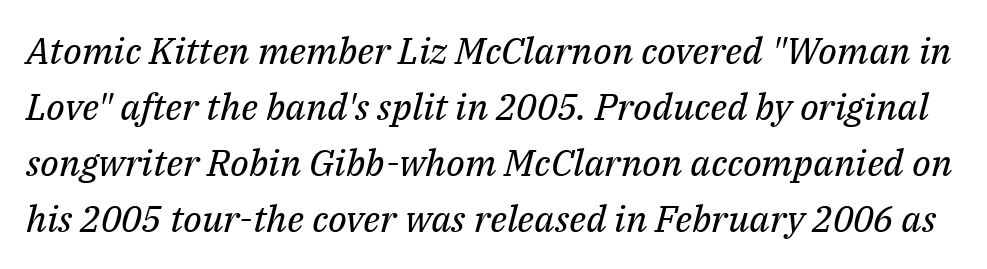
The typeface chosen for these lines features serifs. The passage shown is typed in a proportional face where columns would drift. In terms of leading, this rendering sits right in the middle. No word sits above an underline. It's the slanting kind of type. Look at the tracking — it's just the regular setting, nothing added.
